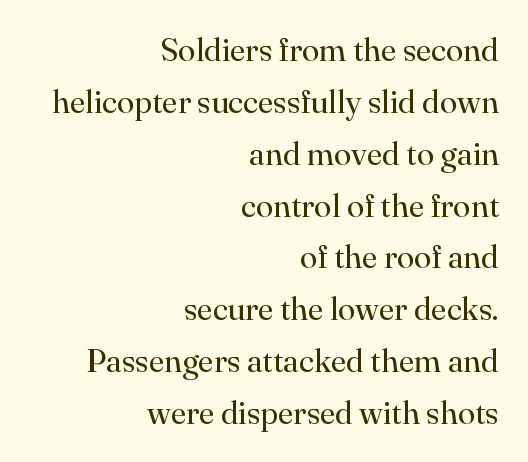
Q: Is the text bold? A: No.
Q: Is the text italic (slanted)? A: No, it is upright.
Q: Is the typeface a serif or a sans-serif typeface? A: Serif.
Q: Is the text underlined? A: No.
Q: How is the paragraph aligned? A: Right-aligned.
Q: Is the spacing between letters normal or unusually wide? A: Normal.
Q: Is the spacing between lines tight, normal or loose? A: Normal.
Q: Width (condensed, normal, or wide)? A: Normal.
Q: Stroke contrast? A: High.
Q: x-height? A: Small.
Q: Monospaced? A: No.
